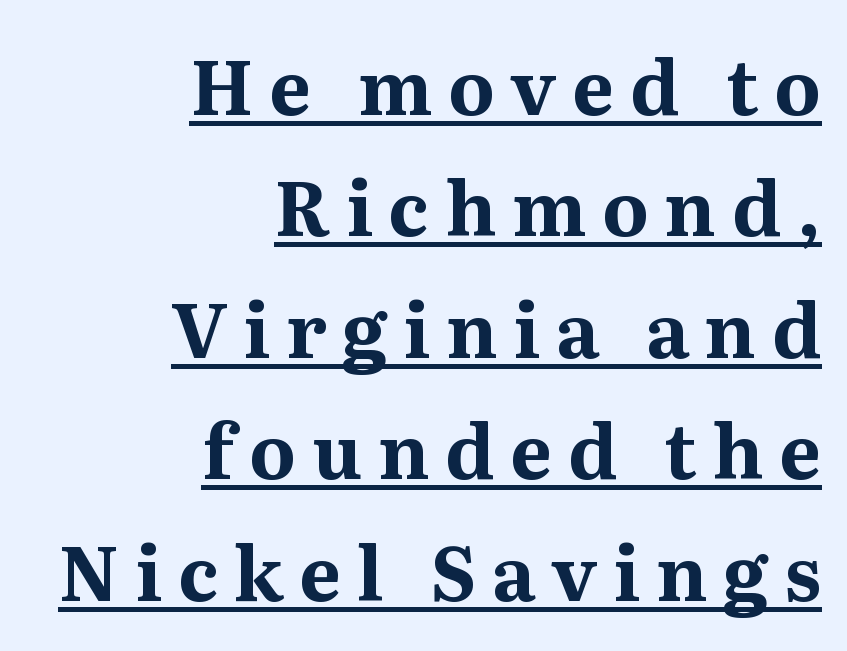
{"serif": "yes", "italic": "no", "bold": "yes", "weight": "bold", "width": "normal", "stroke_contrast": "medium", "x_height": "medium", "monospaced": "no", "underline": "yes", "align": "right", "line_spacing": "normal", "line_spacing_ratio": 1.62, "letter_spacing": "wide", "letter_spacing_em": 0.21, "glyph_px": 75}
